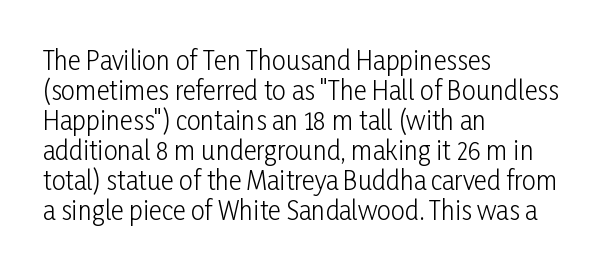
Stem width sits at or under what a default text font uses. Rendered with straight, roman letterforms. In CSS terms this would be text-align: left. Is the letter spacing exaggerated? No — it looks like the ordinary default.
